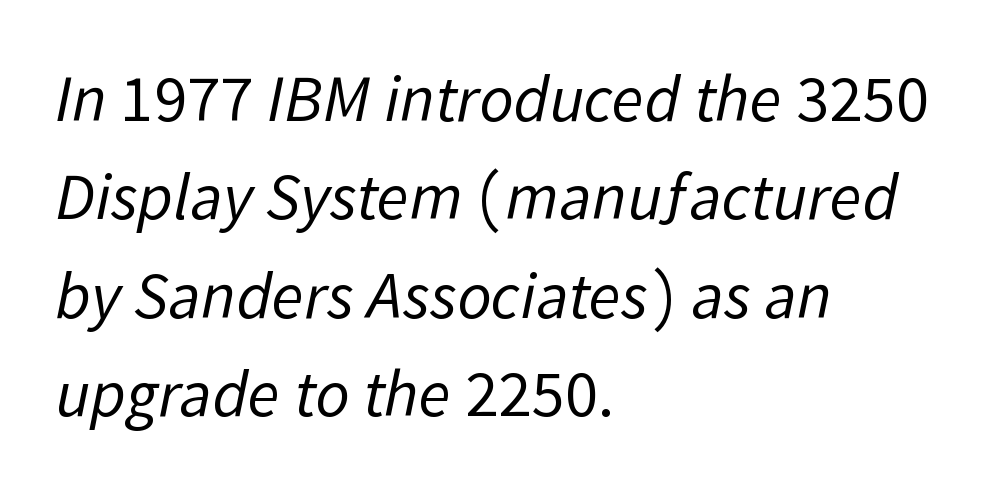
The image shows 67 px regular-weight sans-serif type; set left-aligned, normal line spacing (1.47x), normal letter spacing, not underlined; low stroke contrast and a medium x-height.
